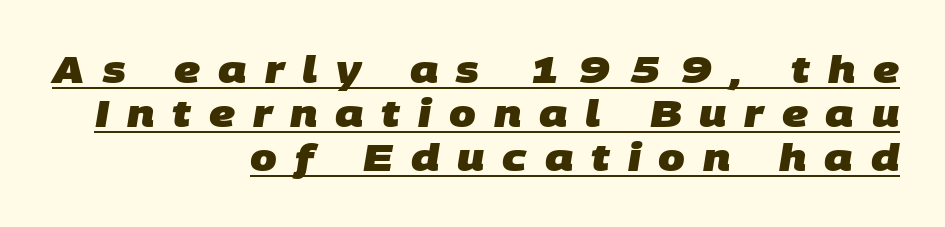
Q: Is the text bold? A: Yes.
Q: Is the typeface a serif or a sans-serif typeface? A: Sans-serif.
Q: Is the text underlined? A: Yes.
Q: How is the paragraph aligned? A: Right-aligned.
Q: Is the spacing between letters normal or unusually wide? A: Unusually wide.
Q: Width (condensed, normal, or wide)? A: Normal.
Q: Stroke contrast? A: Low.
Q: x-height? A: Large.
Q: Monospaced? A: No.
